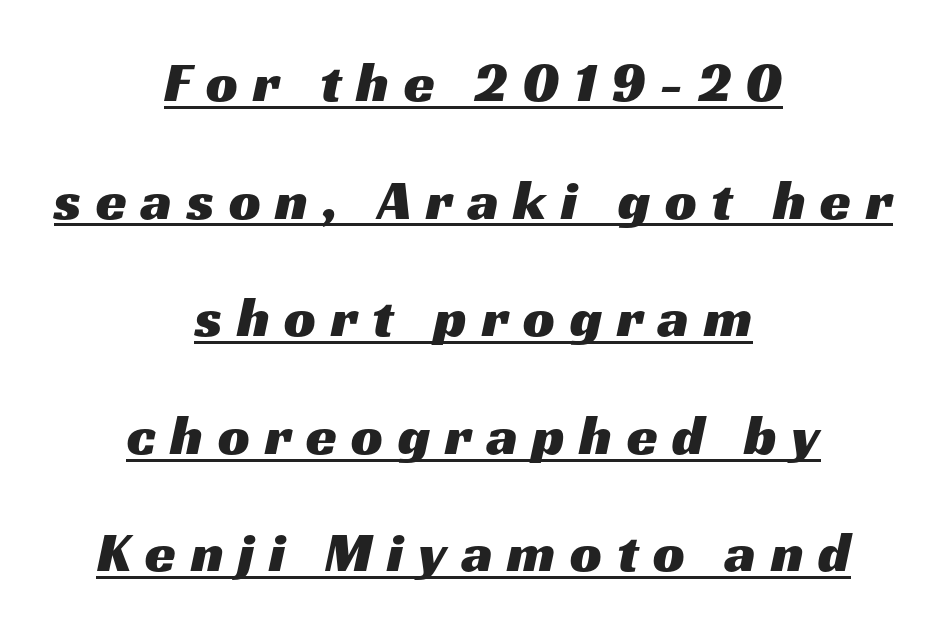
The image shows 56 px wide sans-serif type; set centered, loose line spacing (2.1x), unusually wide letter spacing (+0.26 em), underlined; medium stroke contrast and a medium x-height.
